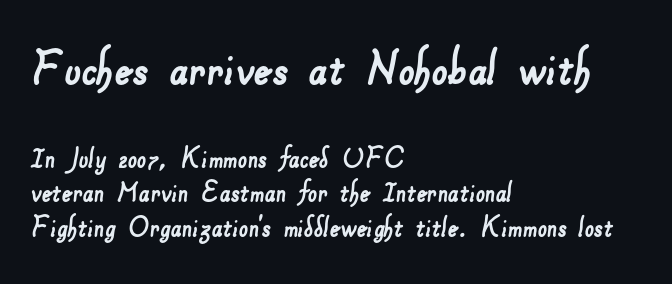
Tracking value appears to be zero — textbook default spacing. Character widths vary here, with narrow letters taking less room than wide ones. Rule under the text: the space is simply empty. Vertically, the passage feels compressed, each row crowding the next. Notice how the passage keeps a crisp vertical edge on the left only.
